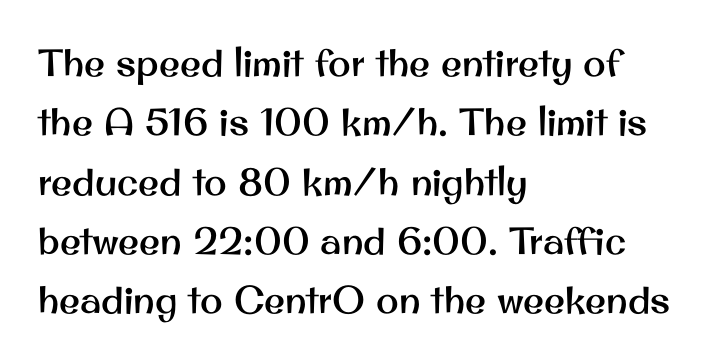
{"serif": "no", "italic": "no", "width": "normal", "stroke_contrast": "medium", "x_height": "small", "monospaced": "no", "underline": "no", "align": "left", "line_spacing": "normal", "line_spacing_ratio": 1.56, "letter_spacing": "normal", "letter_spacing_em": 0.0, "glyph_px": 38}
